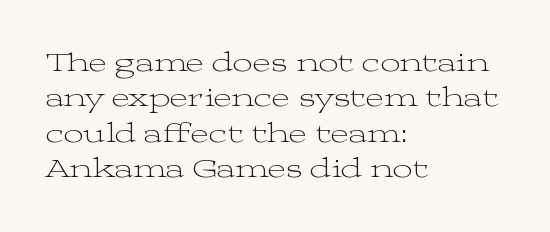
The image shows 28 px light, wide serif type, upright; set left-aligned, normal line spacing (1.26x), normal letter spacing, not underlined; medium stroke contrast and a medium x-height.
